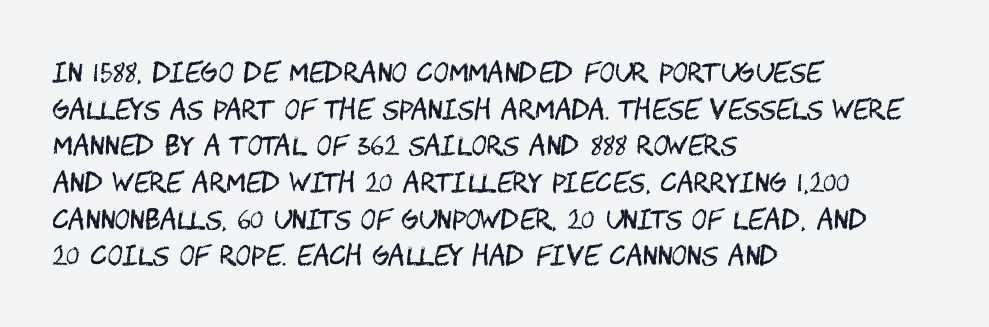
In CSS terms this would be text-align: left. The words here are not underlined. The font is comparable to plain body text, perhaps lighter. Every character sits straight up, as roman type does. The vertical gap from one line to the next is medium. Compared with typical body copy, the letter spacing here is the same.
